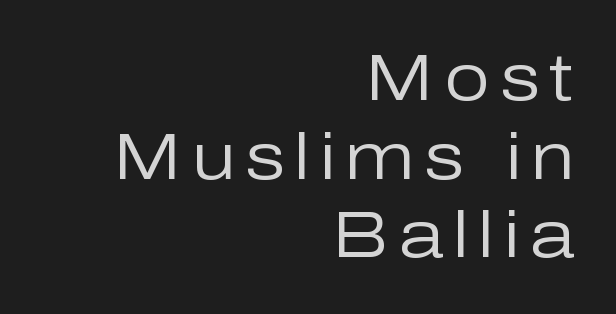
{"serif": "no", "italic": "no", "bold": "no", "weight": "regular", "width": "normal", "stroke_contrast": "low", "x_height": "medium", "monospaced": "no", "underline": "no", "align": "right", "line_spacing_ratio": 1.21, "glyph_px": 65}
